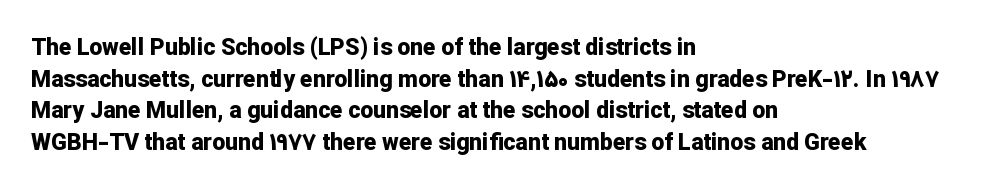
One glance says typical: line gaps are just what's usual. The letters stand upright; this is a roman face. These lines stack with their left ends in a neat column. Bold? Absolutely — the strokes are thick and heavy.
